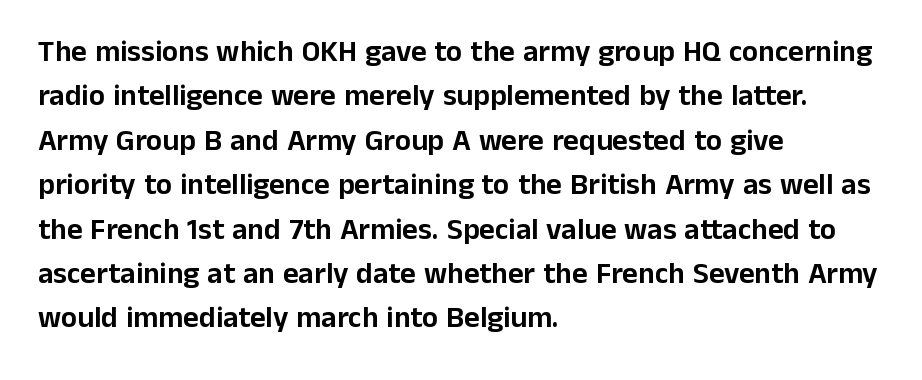
The image shows 30 px sans-serif type, upright; set left-aligned, normal line spacing (1.48x), normal letter spacing, not underlined; low stroke contrast and a medium x-height.
